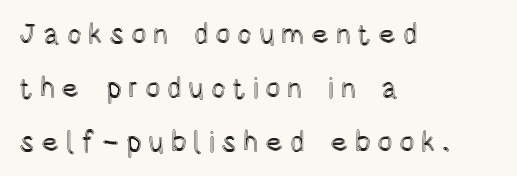
Short and long lines alike share a common starting point at left. The glyphs are unaccompanied by any horizontal stroke below them. Tracking here is generous; glyphs stand well apart from one another. These lines are rendered in a variable-pitch font. Rendered with straight, roman letterforms.
